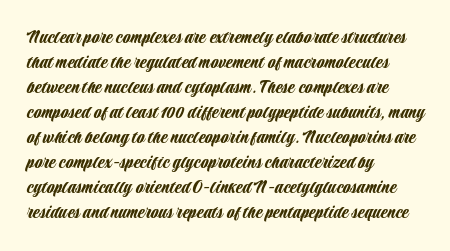
{"underline": "no", "align": "left", "line_spacing": "normal", "line_spacing_ratio": 1.25, "letter_spacing": "normal", "letter_spacing_em": 0.0, "glyph_px": 20}
